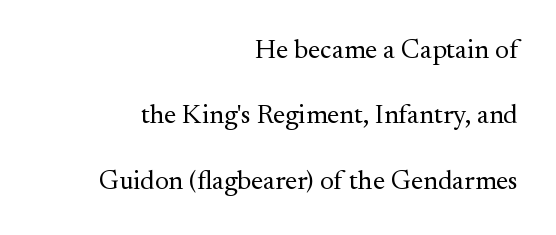
Q: Is the text bold? A: No.
Q: Is the text italic (slanted)? A: No, it is upright.
Q: Is the text underlined? A: No.
Q: How is the paragraph aligned? A: Right-aligned.
Q: Is the spacing between letters normal or unusually wide? A: Normal.
Q: Is the spacing between lines tight, normal or loose? A: Loose.
